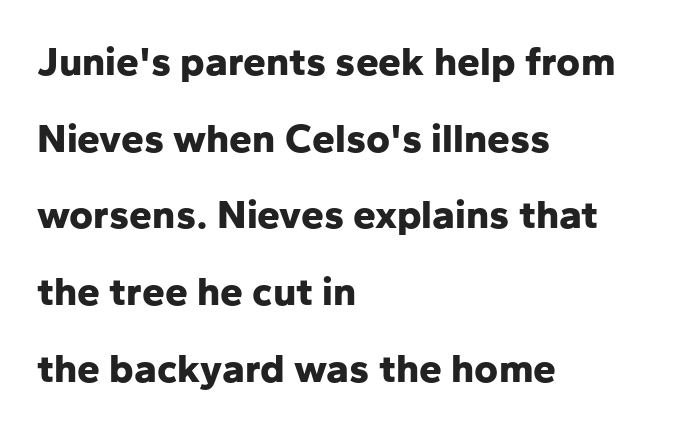
{"serif": "no", "italic": "no", "bold": "yes", "weight": "bold", "width": "normal", "stroke_contrast": "low", "x_height": "medium", "monospaced": "no", "underline": "no", "align": "left", "line_spacing_ratio": 1.87, "letter_spacing": "normal", "letter_spacing_em": 0.0, "glyph_px": 41}
